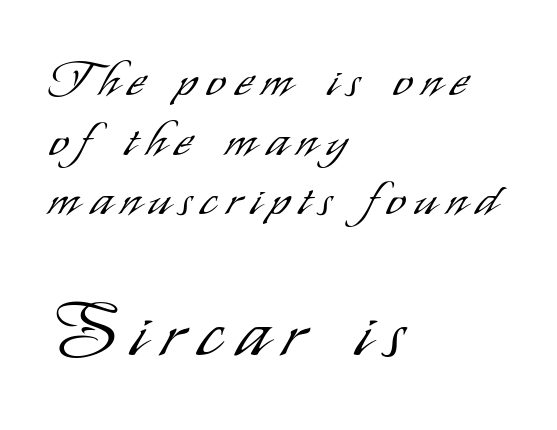
The image shows 72 px light, condensed sans-serif type; set left-aligned, line spacing 1.24x, unusually wide letter spacing (+0.21 em), not underlined; the second (bottom) block is 1.5x larger; low stroke contrast and a small x-height.
